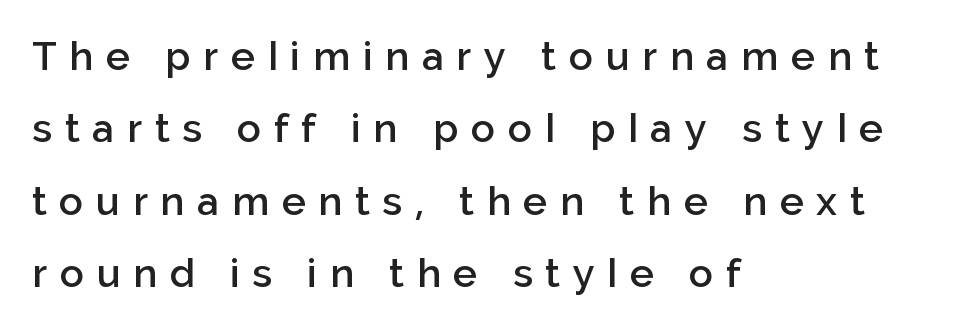
Q: Is the text bold? A: Semi-bold.
Q: Is the text italic (slanted)? A: No, it is upright.
Q: Is the typeface a serif or a sans-serif typeface? A: Sans-serif.
Q: Is the text underlined? A: No.
Q: How is the paragraph aligned? A: Left-aligned.
Q: Is the spacing between letters normal or unusually wide? A: Unusually wide.
Q: Width (condensed, normal, or wide)? A: Normal.
Q: Stroke contrast? A: Low.
Q: x-height? A: Medium.
Q: Monospaced? A: No.
